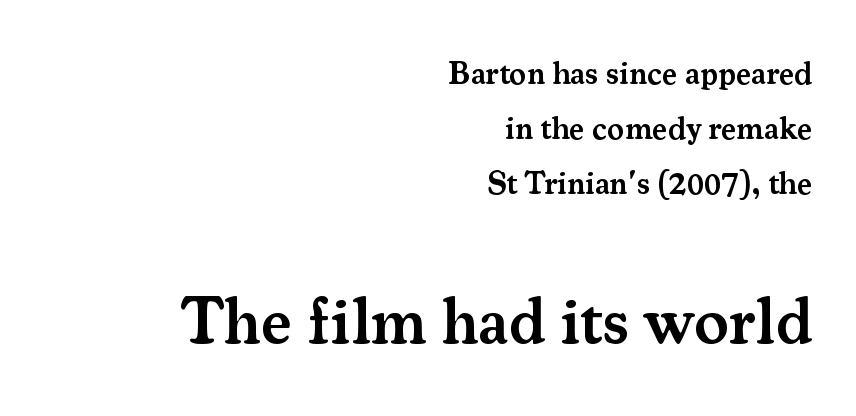
The image shows 65 px semibold serif type, upright; set right-aligned, line spacing 1.72x, normal letter spacing, not underlined; the second (bottom) block is 2.03x larger; medium stroke contrast and a small x-height.
